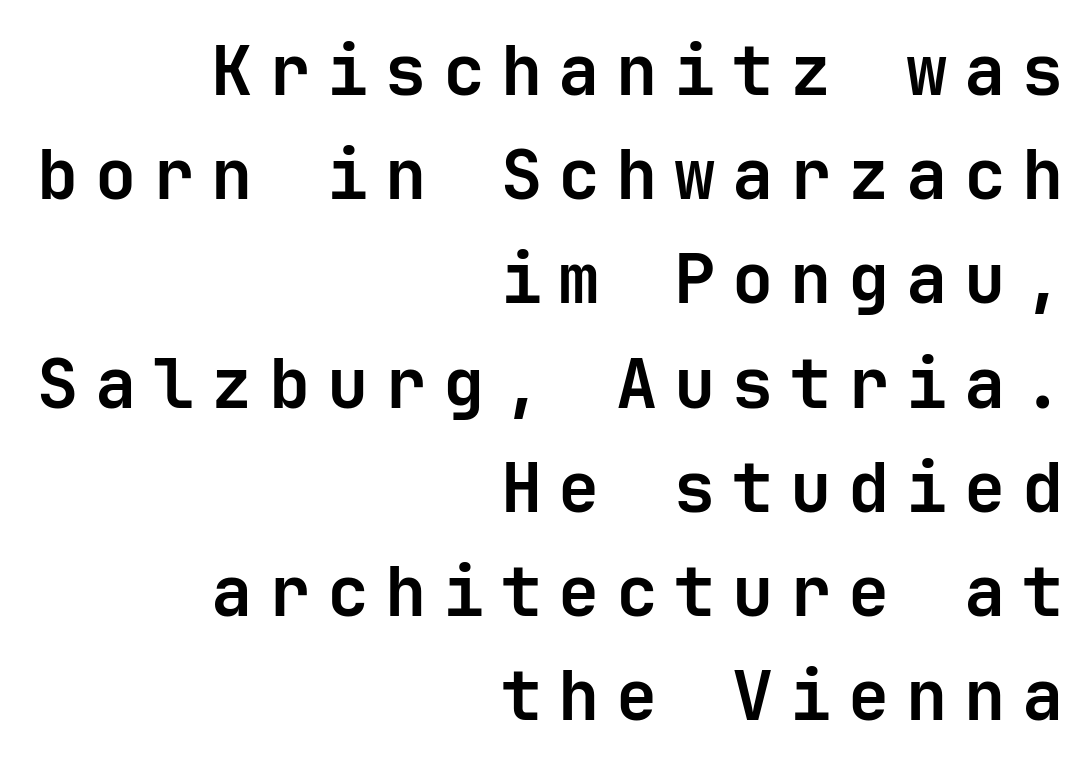
{"serif": "no", "italic": "no", "bold": "yes", "weight": "semibold", "width": "normal", "stroke_contrast": "low", "x_height": "medium", "underline": "no", "align": "right", "line_spacing": "normal", "line_spacing_ratio": 1.51, "letter_spacing": "wide", "letter_spacing_em": 0.24, "glyph_px": 69}
